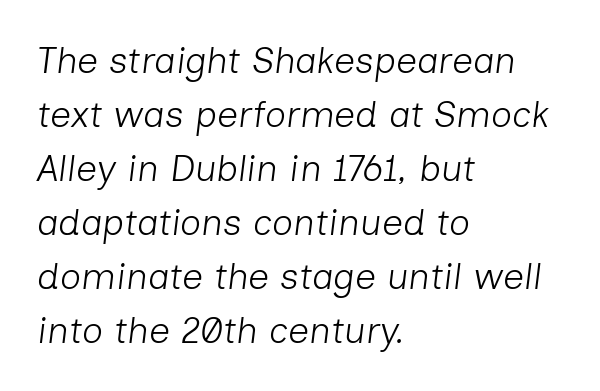
A typesetter would call this proportional, since set widths differ per character. Whoever set this chose a conventional vertical rhythm. These lines are set flush left with a ragged right edge. Summary of weight: not heavy and not bold.
